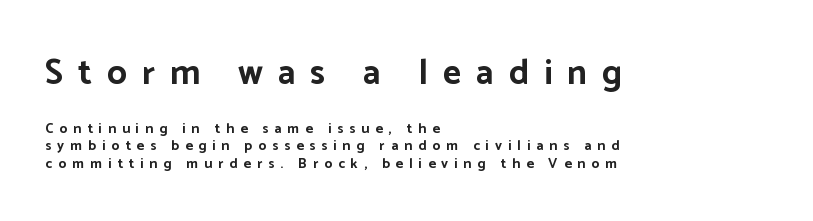
Caption: upper text group enlarged, lower text group reduced. Line beginnings align vertically; line endings do not. The space between consecutive lines is moderate. As a designer I'd log this as weight 700, bold.
